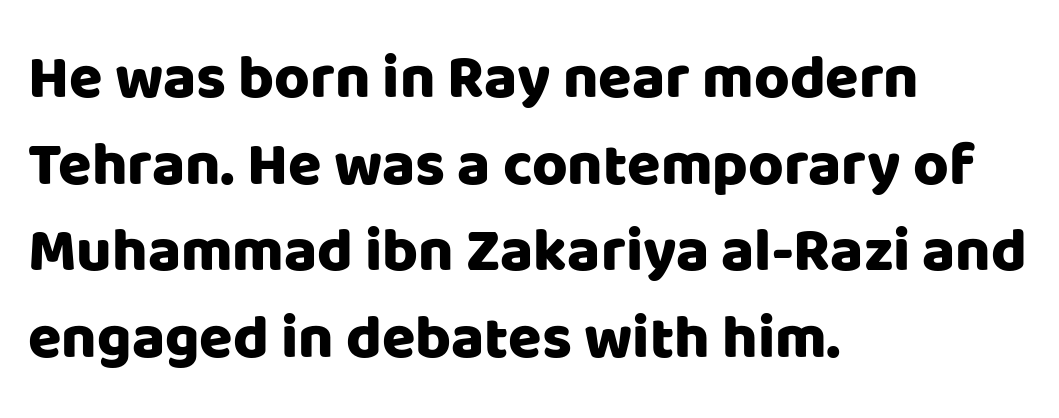
These lines keep a tight, regular rhythm from letter to letter. The space between consecutive lines is moderate. The space beneath each line is pristine and unruled. The face used here is proportionally spaced, like ordinary book or web type.
